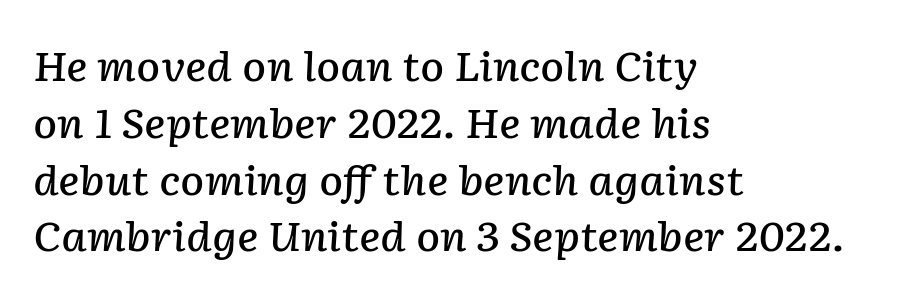
The image shows 40 px semibold type, italic (leaning right); set left-aligned, normal line spacing (1.42x), normal letter spacing, not underlined; low stroke contrast and a medium x-height.
